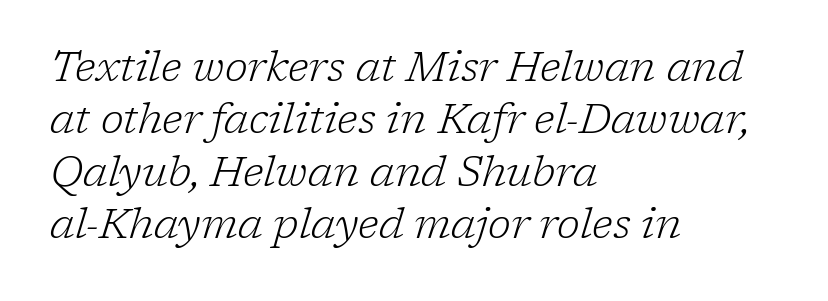
Q: Is the text bold? A: No.
Q: Is the text italic (slanted)? A: Yes, it leans right by about 17 degrees.
Q: Is the typeface a serif or a sans-serif typeface? A: Serif.
Q: Is the text underlined? A: No.
Q: How is the paragraph aligned? A: Left-aligned.
Q: Is the spacing between letters normal or unusually wide? A: Normal.
Q: Is the spacing between lines tight, normal or loose? A: Normal.
Q: Width (condensed, normal, or wide)? A: Normal.
Q: Stroke contrast? A: Low.
Q: x-height? A: Medium.
Q: Monospaced? A: No.
